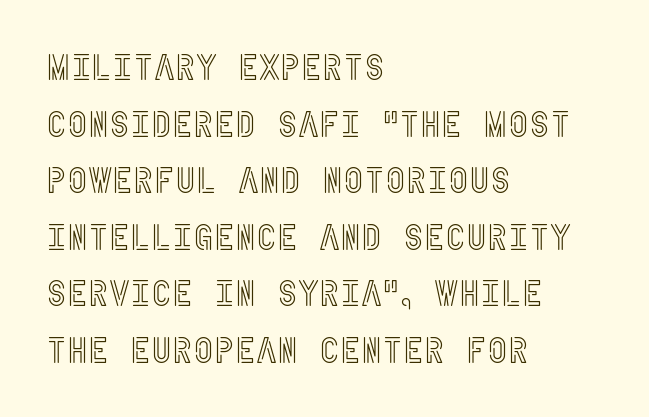
Q: Is the text italic (slanted)? A: No, it is upright.
Q: Is the text underlined? A: No.
Q: How is the paragraph aligned? A: Left-aligned.
Q: Is the spacing between letters normal or unusually wide? A: Normal.
Q: Is the spacing between lines tight, normal or loose? A: Normal.
Q: Width (condensed, normal, or wide)? A: Condensed.
Q: x-height? A: Large.
